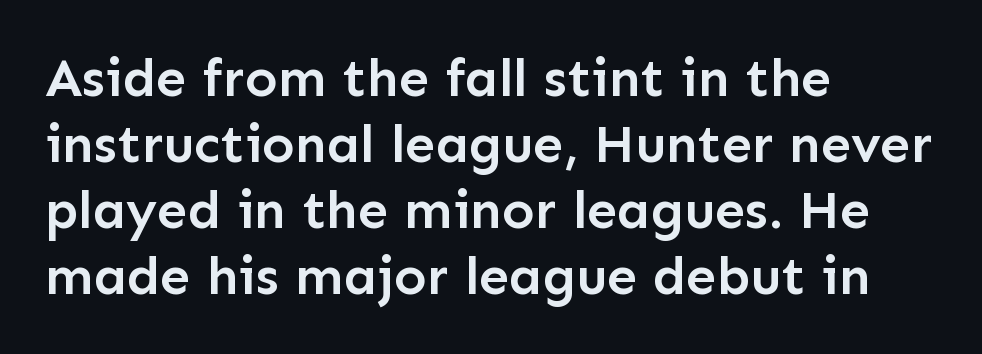
Q: Is the text bold? A: Semi-bold.
Q: Is the text italic (slanted)? A: No, it is upright.
Q: Is the typeface a serif or a sans-serif typeface? A: Sans-serif.
Q: Is the text underlined? A: No.
Q: How is the paragraph aligned? A: Left-aligned.
Q: Is the spacing between letters normal or unusually wide? A: Normal.
Q: Width (condensed, normal, or wide)? A: Normal.
Q: Stroke contrast? A: Low.
Q: x-height? A: Medium.
Q: Monospaced? A: No.
